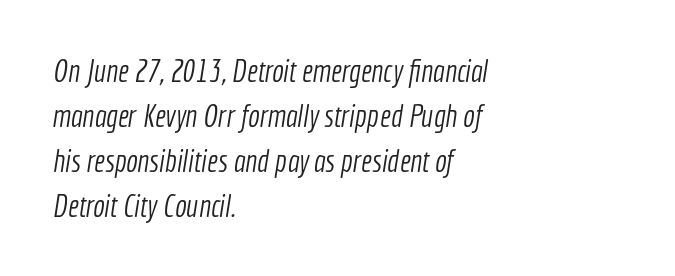
Caption: multi-line text, flush left, ragged right. Is this a fixed-width face? No — the glyphs have proportional, varying widths. Weight: not bold — regular or lighter. No word sits above an underline.
